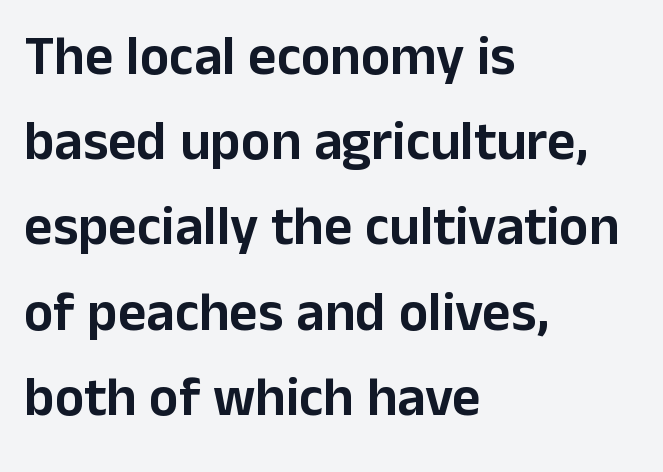
The image shows 55 px sans-serif type, upright; set left-aligned, normal line spacing (1.55x), normal letter spacing, not underlined; low stroke contrast and a medium x-height.
